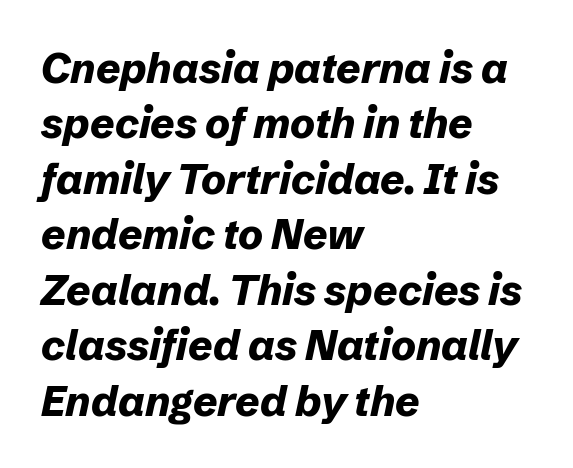
The image shows 42 px bold type, italic (leaning right); set left-aligned, normal line spacing (1.32x), normal letter spacing, not underlined; low stroke contrast and a medium x-height.
